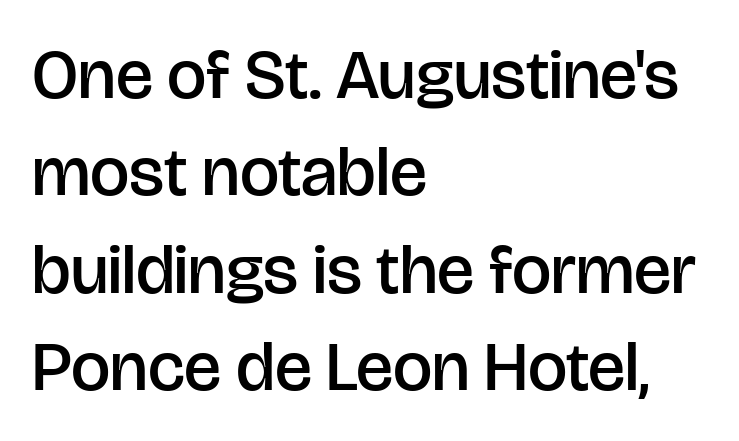
{"serif": "no", "italic": "no", "bold": "semi", "weight": "semibold", "width": "normal", "stroke_contrast": "low", "x_height": "large", "monospaced": "no", "underline": "no", "align": "left", "line_spacing": "normal", "line_spacing_ratio": 1.39, "letter_spacing": "normal", "letter_spacing_em": 0.0, "glyph_px": 70}
